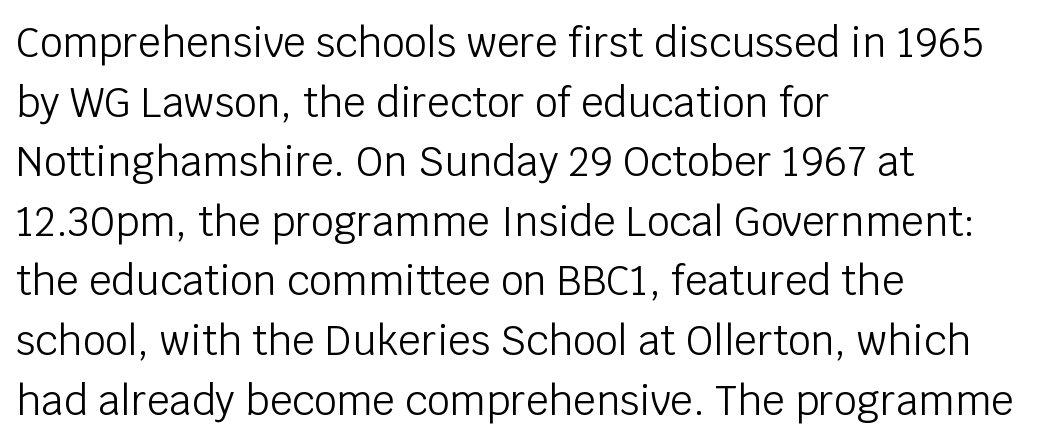
Q: Is the text bold? A: No.
Q: Is the text italic (slanted)? A: No, it is upright.
Q: Is the typeface a serif or a sans-serif typeface? A: Sans-serif.
Q: Is the text underlined? A: No.
Q: How is the paragraph aligned? A: Left-aligned.
Q: Is the spacing between letters normal or unusually wide? A: Normal.
Q: Is the spacing between lines tight, normal or loose? A: Normal.
Q: Width (condensed, normal, or wide)? A: Normal.
Q: Stroke contrast? A: Low.
Q: x-height? A: Large.
Q: Monospaced? A: No.
